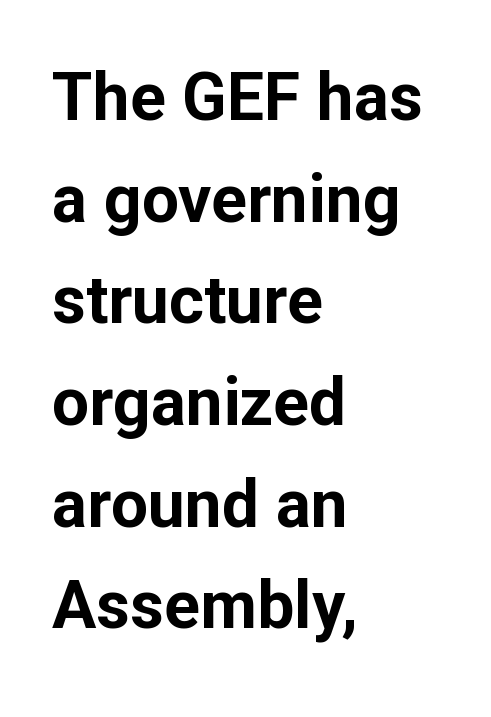
Q: Is the text bold? A: Yes.
Q: Is the text italic (slanted)? A: No, it is upright.
Q: Is the typeface a serif or a sans-serif typeface? A: Sans-serif.
Q: Is the text underlined? A: No.
Q: How is the paragraph aligned? A: Left-aligned.
Q: Is the spacing between letters normal or unusually wide? A: Normal.
Q: Is the spacing between lines tight, normal or loose? A: Normal.
Q: Width (condensed, normal, or wide)? A: Normal.
Q: Stroke contrast? A: Low.
Q: x-height? A: Medium.
Q: Monospaced? A: No.
